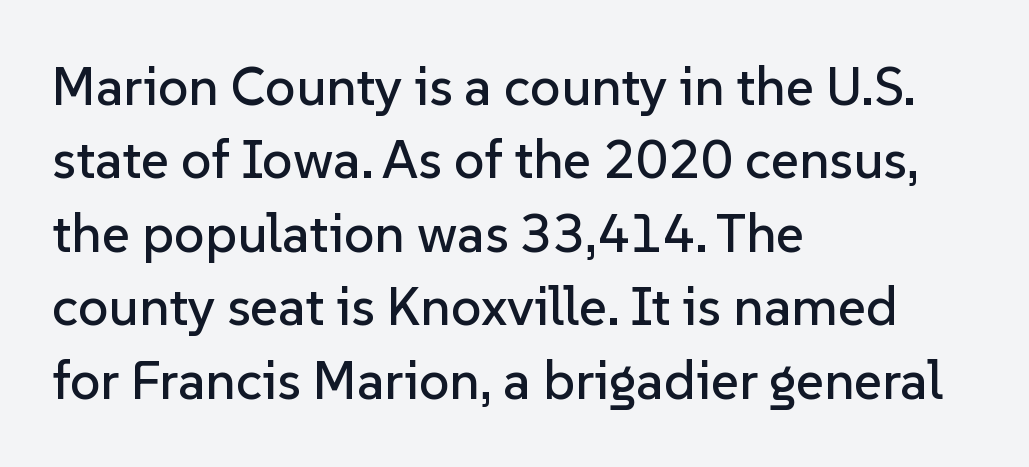
{"serif": "no", "italic": "no", "width": "normal", "stroke_contrast": "low", "x_height": "medium", "monospaced": "no", "underline": "no", "align": "left", "line_spacing": "normal", "line_spacing_ratio": 1.36, "letter_spacing": "normal", "letter_spacing_em": 0.0, "glyph_px": 54}
